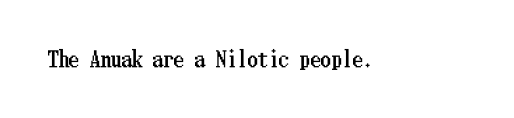
{"italic": "no", "underline": "no", "letter_spacing": "normal", "letter_spacing_em": 0.0, "glyph_px": 21}
